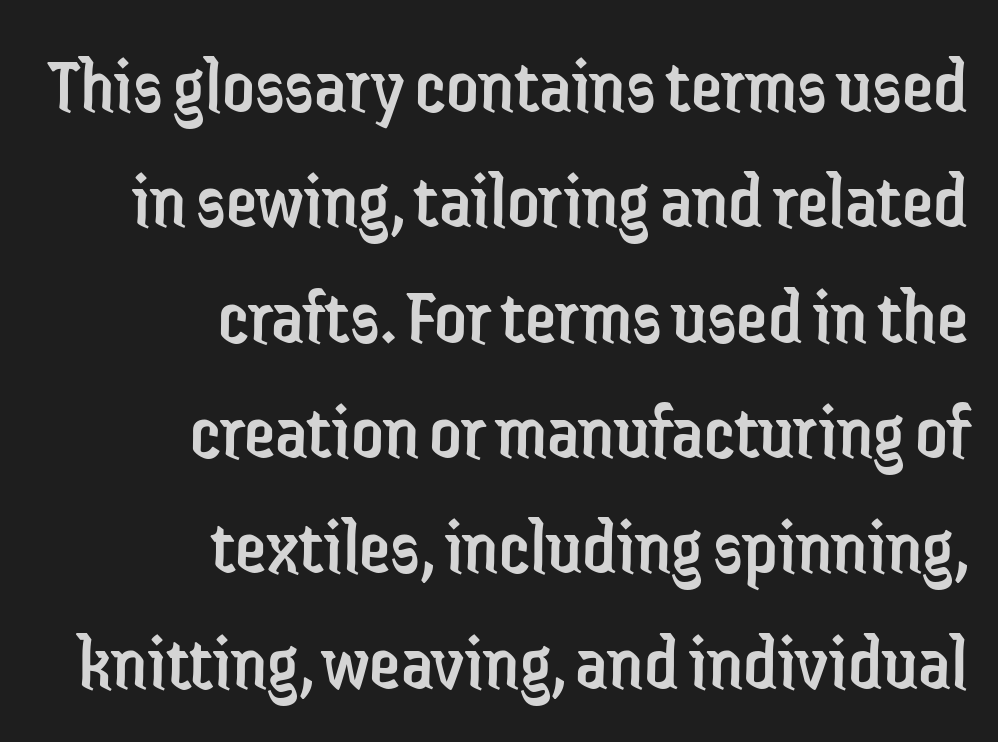
{"serif": "no", "italic": "no", "bold": "no", "weight": "regular", "width": "condensed", "stroke_contrast": "low", "x_height": "medium", "monospaced": "no", "underline": "no", "align": "right", "line_spacing": "normal", "line_spacing_ratio": 1.46, "letter_spacing": "normal", "letter_spacing_em": 0.0, "glyph_px": 79}
